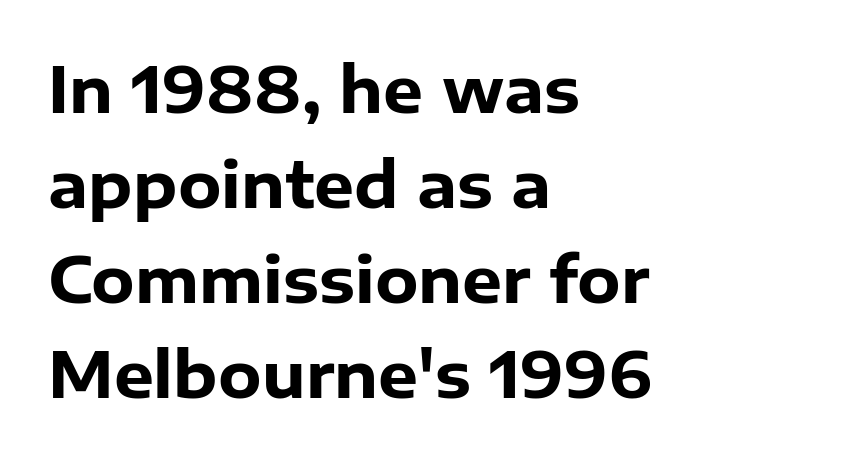
Evenly set lines give the paragraph a standard silhouette. Is this a fixed-width face? No — the glyphs have proportional, varying widths. What stands out about the letter spacing? Nothing — it is the standard amount. A typesetter would mark this as roman, not italic. If you drew a ruler down the left edge, every line would touch it. The letters are bold, with thick, heavy strokes.
